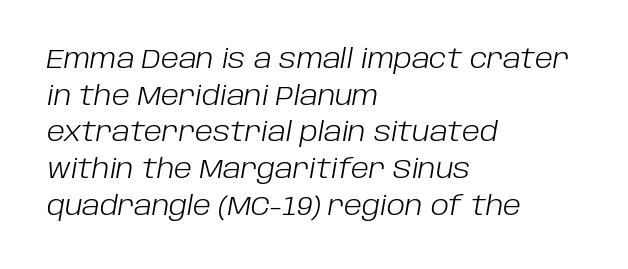
{"italic": "yes", "lean": "right", "slant_degrees": 10, "bold": "no", "underline": "no", "align": "left", "line_spacing": "normal", "line_spacing_ratio": 1.41, "letter_spacing": "normal", "letter_spacing_em": 0.0, "glyph_px": 26}
